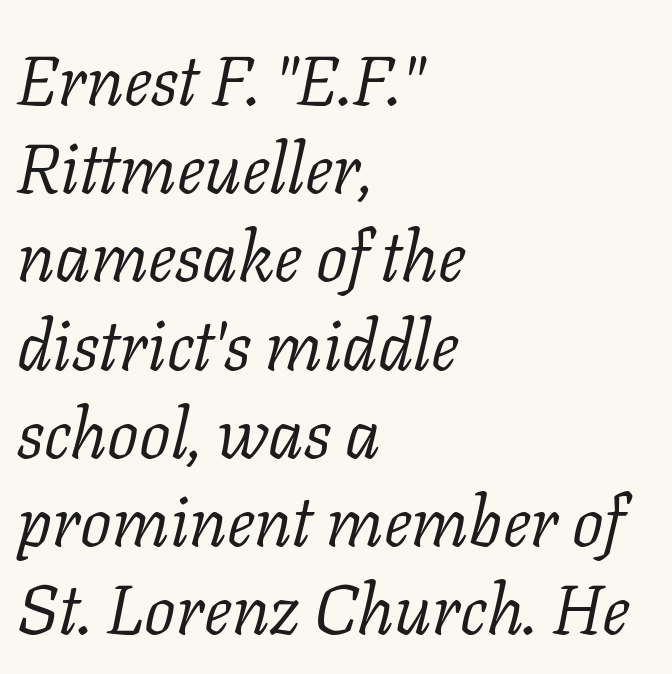
The letterforms sit at book weight or below. Each letter keeps its own natural width here, so spacing adapts to shape. The font family rendered here belongs to the serif group. Any mark beneath the type? The region is blank. The face used here has a pronounced slope to its letters. Casual observation: everything's shoved over to the left.
